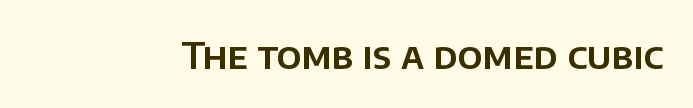
Q: Is the text italic (slanted)? A: No, it is upright.
Q: Is the typeface a serif or a sans-serif typeface? A: Sans-serif.
Q: Is the text underlined? A: No.
Q: Is the spacing between letters normal or unusually wide? A: Normal.
Q: Width (condensed, normal, or wide)? A: Normal.
Q: Stroke contrast? A: Low.
Q: x-height? A: Large.
Q: Monospaced? A: No.
